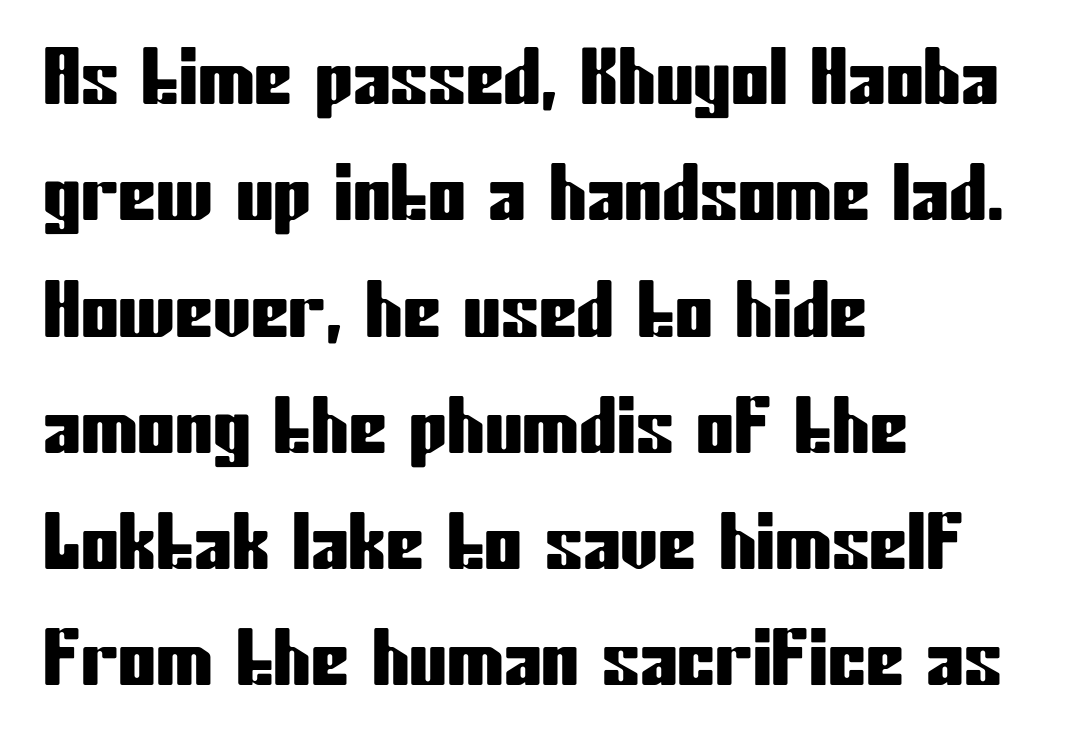
Type without underlining. The rendering uses a moderate line-height, typical for paragraphs. This is sans-serif lettering, the kind often seen on screens and signage. This sample has the flowing, uneven cadence of proportional lettering. This is roman type, the default non-slanted kind.
